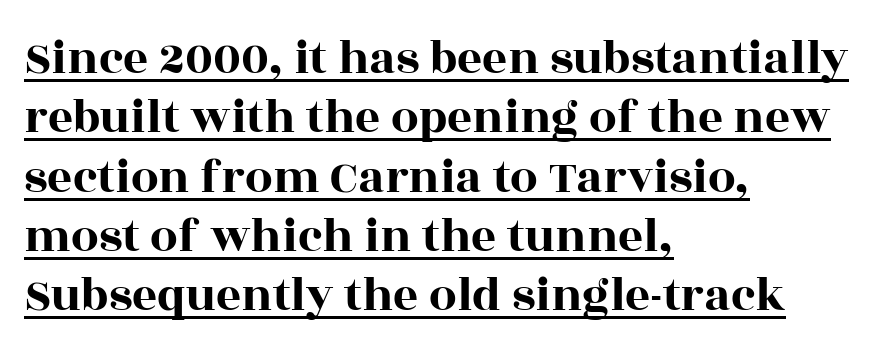
The image shows 49 px wide serif type, upright; set left-aligned, line spacing 1.21x, normal letter spacing, underlined; a large x-height.
